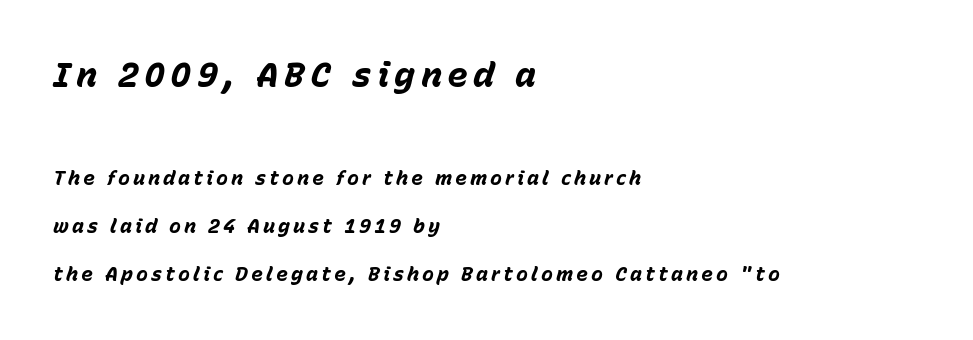
The image shows 35 px bold type, italic (leaning right); set left-aligned, loose line spacing (2.42x), not underlined; the first (top) block is 1.75x larger; low stroke contrast and a medium x-height.
